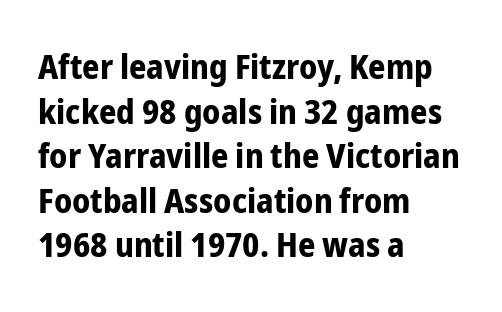
Vertical spacing — default. Spacing verdict: proportional, widths tailored to each character. Any mark beneath the type? The region is blank. What weight is shown? A full bold with thick strokes. Unlike italic type, these characters show no tilt at all.
